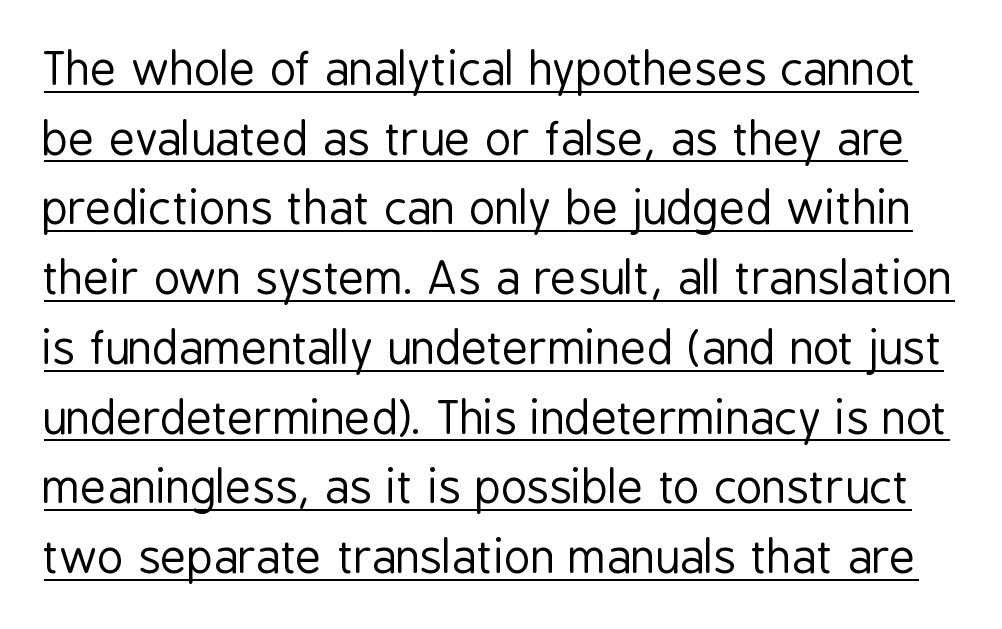
The image shows 45 px regular-weight, condensed sans-serif type, upright; set normal line spacing (1.55x), normal letter spacing, underlined; low stroke contrast and a medium x-height.
